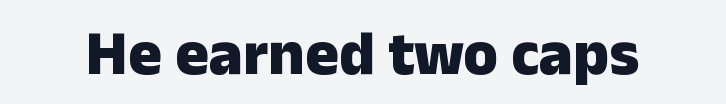
{"serif": "no", "italic": "no", "bold": "yes", "weight": "heavy", "width": "normal", "stroke_contrast": "low", "x_height": "medium", "monospaced": "no", "underline": "no", "letter_spacing": "normal", "letter_spacing_em": 0.0, "glyph_px": 63}
